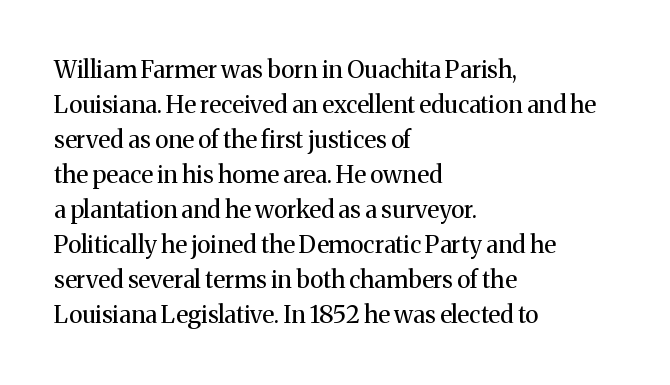
The image shows 24 px text type, upright; set left-aligned, normal line spacing (1.46x), normal letter spacing, not underlined.
